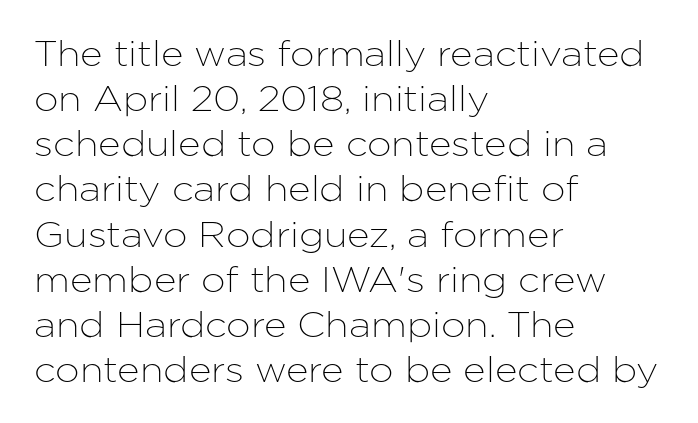
Q: Is the text italic (slanted)? A: No, it is upright.
Q: Is the typeface a serif or a sans-serif typeface? A: Sans-serif.
Q: Is the text underlined? A: No.
Q: How is the paragraph aligned? A: Left-aligned.
Q: Is the spacing between letters normal or unusually wide? A: Normal.
Q: Is the spacing between lines tight, normal or loose? A: Normal.
Q: Width (condensed, normal, or wide)? A: Normal.
Q: Stroke contrast? A: Low.
Q: x-height? A: Medium.
Q: Monospaced? A: No.
